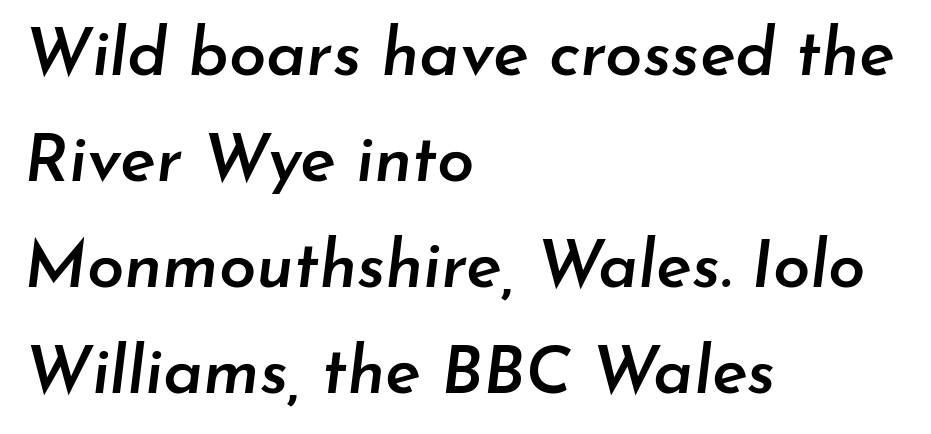
The image shows 67 px semibold type, italic (leaning right); set left-aligned, normal line spacing (1.58x), normal letter spacing, not underlined; low stroke contrast and a small x-height.
